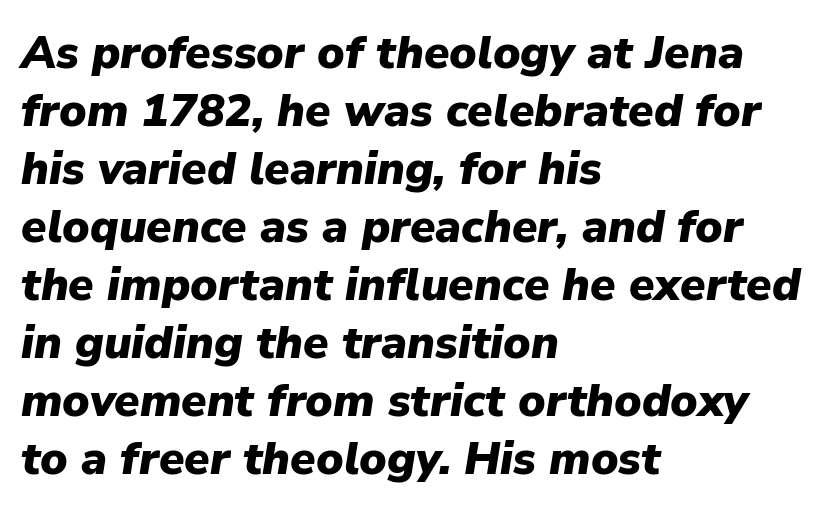
The image shows 46 px heavy type, italic (leaning right); set left-aligned, normal line spacing (1.26x), normal letter spacing, not underlined; low stroke contrast and a medium x-height.
